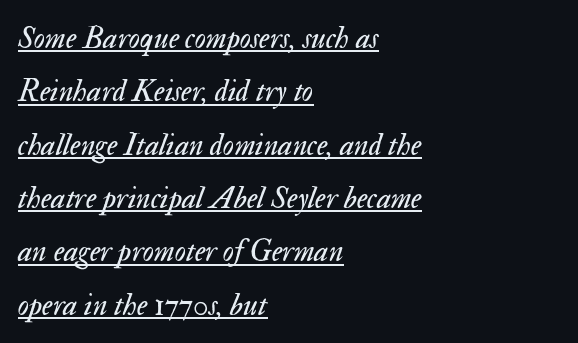
Q: Is the text bold? A: No.
Q: Is the text italic (slanted)? A: Yes, it leans right by about 17 degrees.
Q: Is the text underlined? A: Yes.
Q: How is the paragraph aligned? A: Left-aligned.
Q: Is the spacing between letters normal or unusually wide? A: Normal.
Q: Width (condensed, normal, or wide)? A: Normal.
Q: Stroke contrast? A: Medium.
Q: x-height? A: Small.
Q: Monospaced? A: No.
